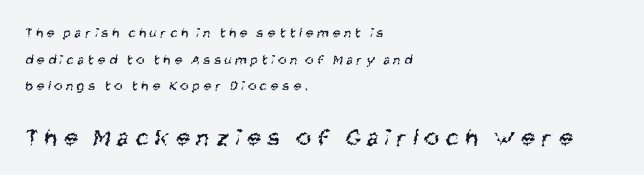
The image shows 25 px text type; set left-aligned, loose line spacing (1.9x), unusually wide letter spacing (+0.28 em), not underlined; the second (bottom) block is 1.79x larger.
